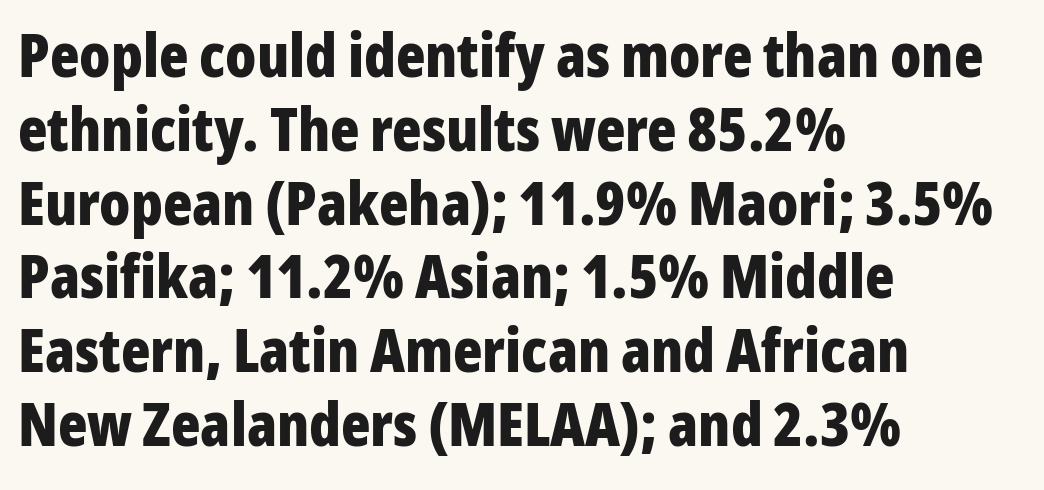
{"serif": "no", "italic": "no", "bold": "yes", "weight": "bold", "width": "condensed", "stroke_contrast": "low", "x_height": "medium", "monospaced": "no", "underline": "no", "align": "left", "line_spacing_ratio": 1.21, "letter_spacing": "normal", "letter_spacing_em": 0.0, "glyph_px": 61}
